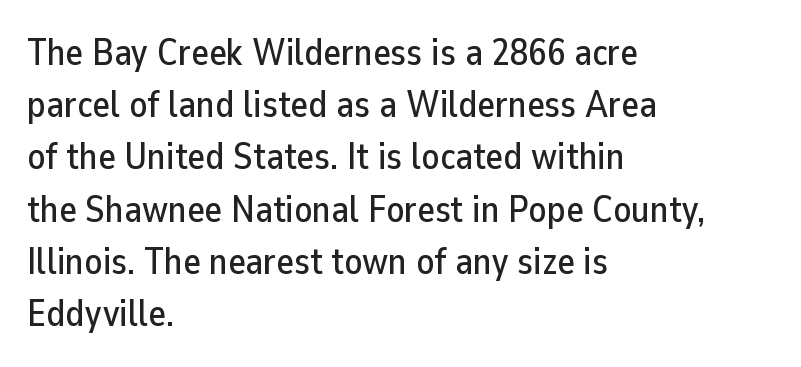
{"serif": "no", "italic": "no", "width": "normal", "stroke_contrast": "low", "x_height": "medium", "monospaced": "no", "underline": "no", "align": "left", "line_spacing": "normal", "line_spacing_ratio": 1.41, "letter_spacing": "normal", "letter_spacing_em": 0.0, "glyph_px": 37}
